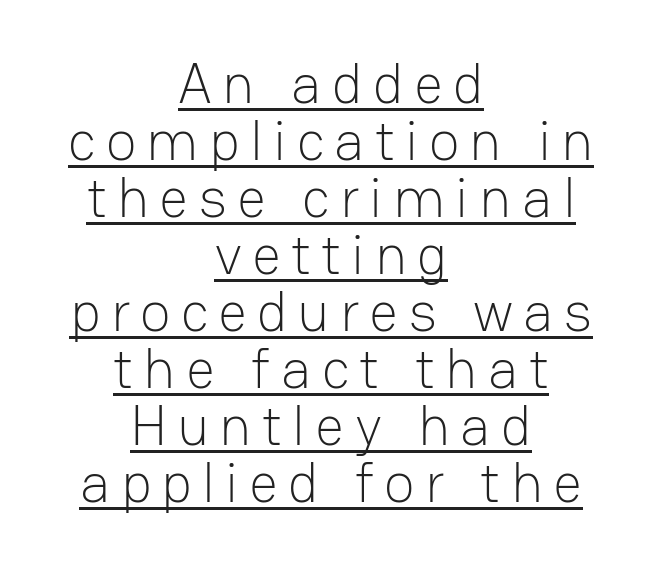
You could not count columns in this text — the font is proportionally spaced. The space between consecutive lines is stingy. Has an underline been added? It has. This sample is center-justified, so both line endings float freely. Ordinary non-slanted type is in use.
